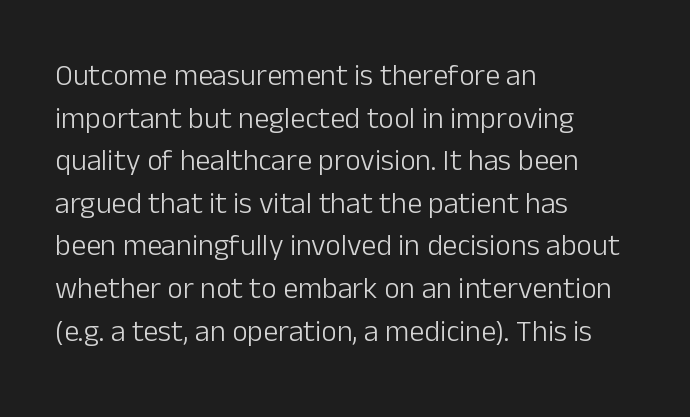
Unlike italic type, these characters show no tilt at all. Reading down the block, your eye returns to a fixed left position each line. The horizontal fit of the characters is conventional and even. Character widths vary here, with narrow letters taking less room than wide ones.
